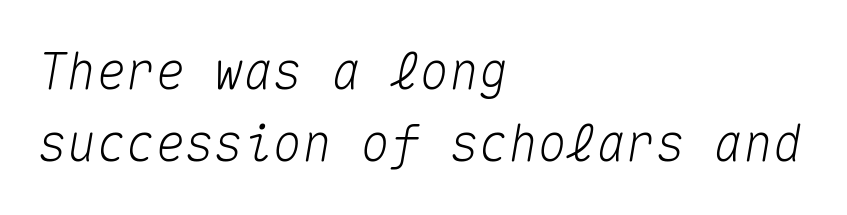
A student would call this left alignment; a typographer would say flush left, rag right. The letters are slanted; this is an italic face. Underlining? Definitely not there. Monospaced: the letters line up in strict vertical columns.
